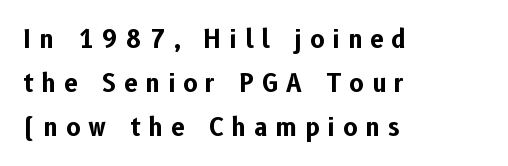
This rendering features lettering with no underline. No italicization has been applied; the sample stays upright. The paragraph shown leans on its left margin. The horizontal fit of the characters is loose and conspicuously gappy.
